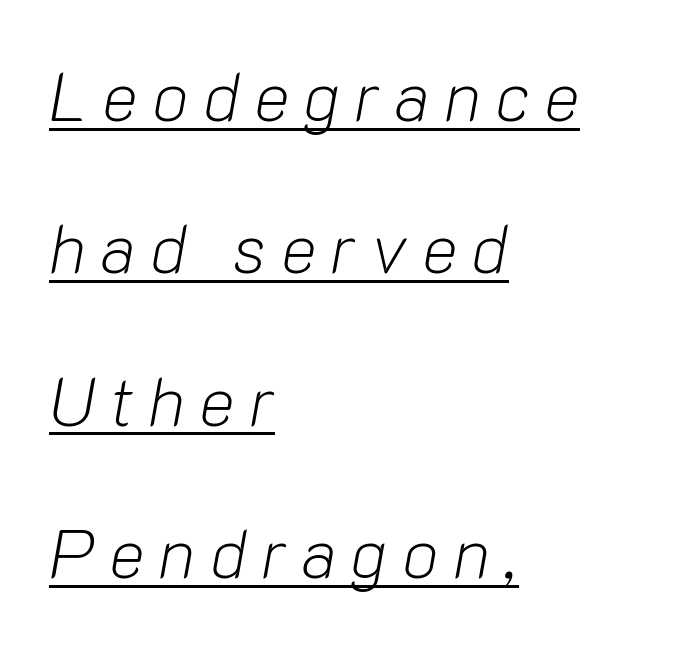
Q: Is the text bold? A: No.
Q: Is the text italic (slanted)? A: Yes, it leans right by about 10 degrees.
Q: Is the text underlined? A: Yes.
Q: How is the paragraph aligned? A: Left-aligned.
Q: Is the spacing between letters normal or unusually wide? A: Unusually wide.
Q: Is the spacing between lines tight, normal or loose? A: Loose.
Q: Width (condensed, normal, or wide)? A: Normal.
Q: Stroke contrast? A: Low.
Q: x-height? A: Medium.
Q: Monospaced? A: No.
